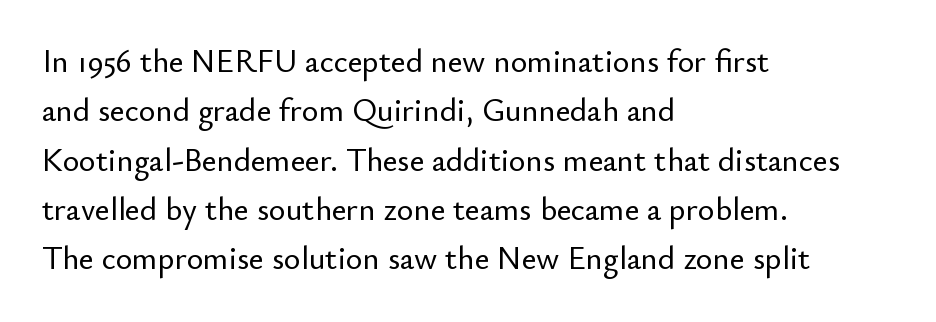
The image shows 32 px sans-serif type, upright; set left-aligned, normal line spacing (1.54x), normal letter spacing, not underlined; low stroke contrast and a small x-height.
